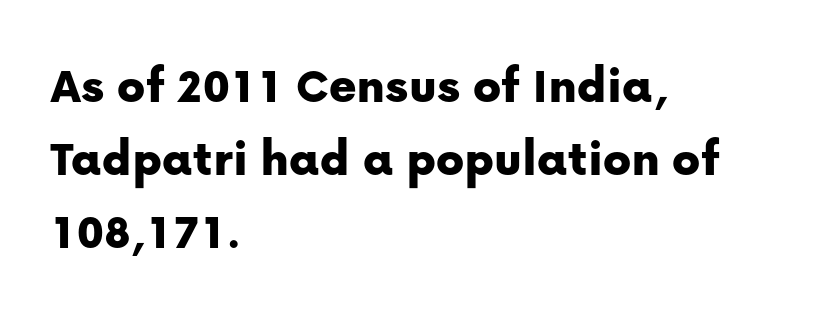
The image shows 52 px sans-serif type, upright; set left-aligned, normal line spacing (1.4x), normal letter spacing, not underlined; low stroke contrast and a medium x-height.
